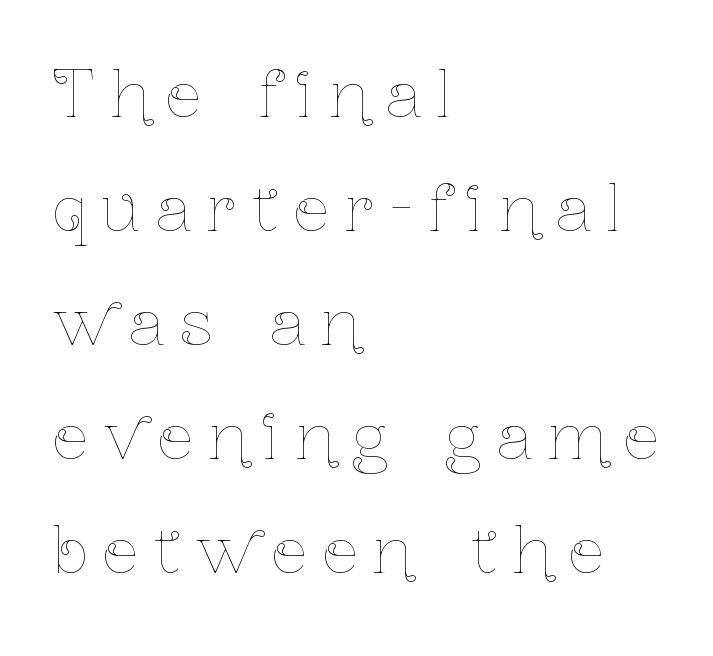
The image shows 63 px thin, condensed type, upright; set left-aligned, line spacing 1.81x, unusually wide letter spacing (+0.26 em), not underlined; low stroke contrast and a medium x-height.
